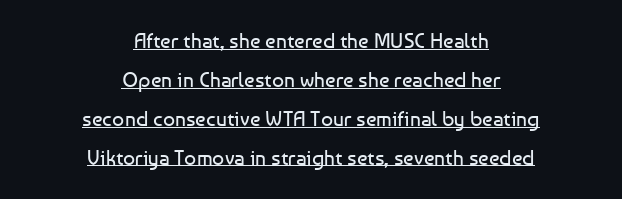
Q: Is the text bold? A: No.
Q: Is the text italic (slanted)? A: No, it is upright.
Q: Is the text underlined? A: Yes.
Q: How is the paragraph aligned? A: Centered.
Q: Is the spacing between letters normal or unusually wide? A: Normal.
